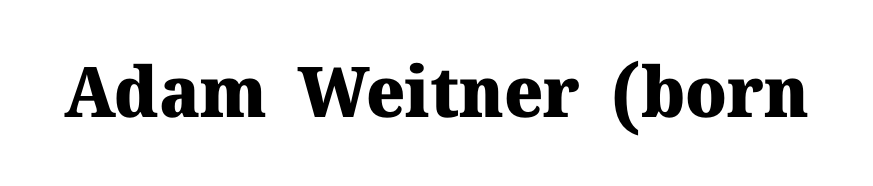
The image shows 70 px heavy serif type, upright; set normal letter spacing, not underlined; medium stroke contrast and a medium x-height.
